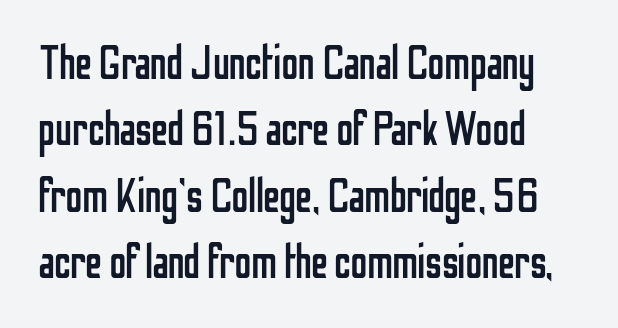
Q: Is the text bold? A: No.
Q: Is the text italic (slanted)? A: No, it is upright.
Q: Is the typeface a serif or a sans-serif typeface? A: Sans-serif.
Q: Is the text underlined? A: No.
Q: How is the paragraph aligned? A: Left-aligned.
Q: Is the spacing between letters normal or unusually wide? A: Normal.
Q: Is the spacing between lines tight, normal or loose? A: Normal.
Q: Width (condensed, normal, or wide)? A: Condensed.
Q: Stroke contrast? A: Low.
Q: x-height? A: Medium.
Q: Monospaced? A: No.
